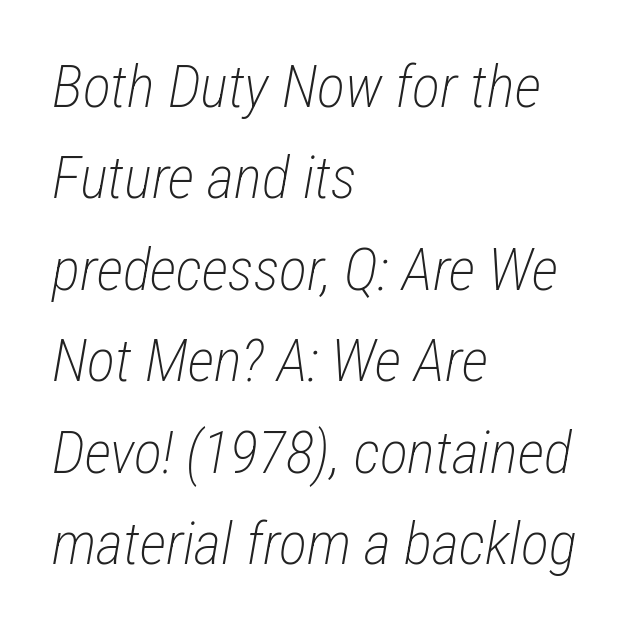
{"italic": "yes", "lean": "right", "slant_degrees": 12, "bold": "no", "weight": "light", "width": "condensed", "stroke_contrast": "low", "x_height": "medium", "monospaced": "no", "underline": "no", "align": "left", "line_spacing": "normal", "line_spacing_ratio": 1.55, "letter_spacing": "normal", "letter_spacing_em": 0.0, "glyph_px": 59}
